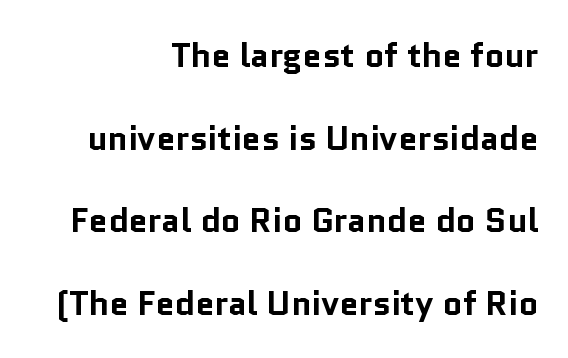
Quick note: not italic, upright. Students, note that the glyphs here touch the page at normal intervals. A flush-right, rag-left setting is used for this passage. The typeface chosen for these lines omits serifs.
